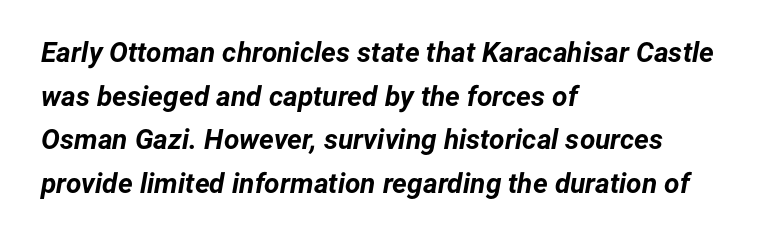
Q: Is the text bold? A: Yes.
Q: Is the text italic (slanted)? A: Yes, it leans right by about 12 degrees.
Q: Is the text underlined? A: No.
Q: How is the paragraph aligned? A: Left-aligned.
Q: Is the spacing between letters normal or unusually wide? A: Normal.
Q: Is the spacing between lines tight, normal or loose? A: Normal.
Q: Width (condensed, normal, or wide)? A: Normal.
Q: Stroke contrast? A: Low.
Q: x-height? A: Medium.
Q: Monospaced? A: No.
